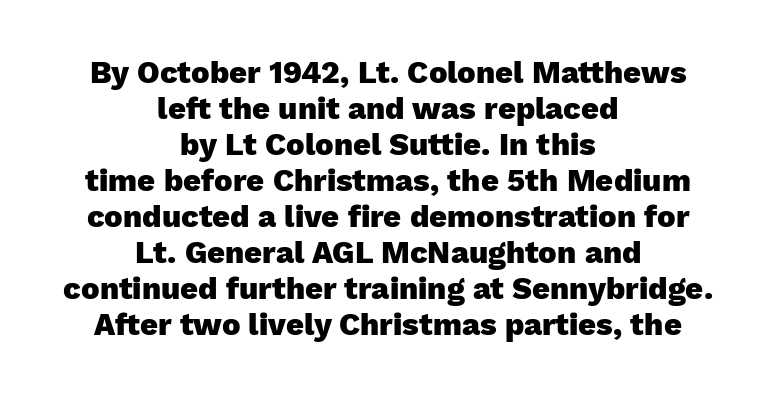
The image shows 31 px heavy sans-serif type, upright; set centered, line spacing 1.16x, normal letter spacing, not underlined; low stroke contrast and a medium x-height.
